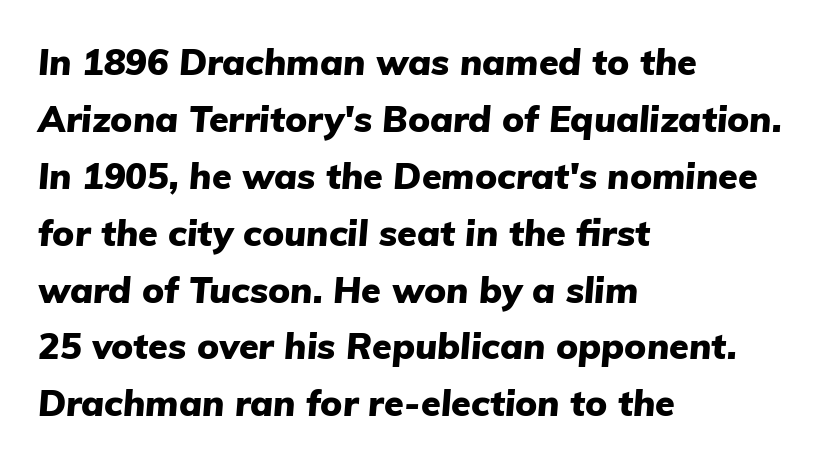
{"italic": "yes", "lean": "right", "slant_degrees": 5, "bold": "yes", "weight": "heavy", "width": "normal", "stroke_contrast": "low", "x_height": "medium", "monospaced": "no", "underline": "no", "align": "left", "line_spacing": "normal", "line_spacing_ratio": 1.58, "letter_spacing": "normal", "letter_spacing_em": 0.0, "glyph_px": 36}
